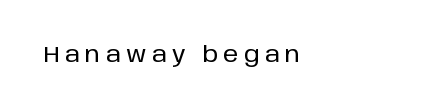
The image shows 22 px text type, upright; set left-aligned, unusually wide letter spacing (+0.24 em), not underlined.
